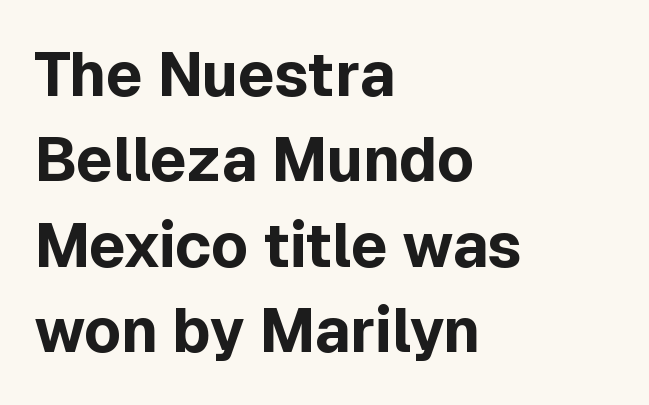
The image shows 61 px bold sans-serif type, upright; set left-aligned, normal line spacing (1.4x), normal letter spacing, not underlined; a medium x-height.
